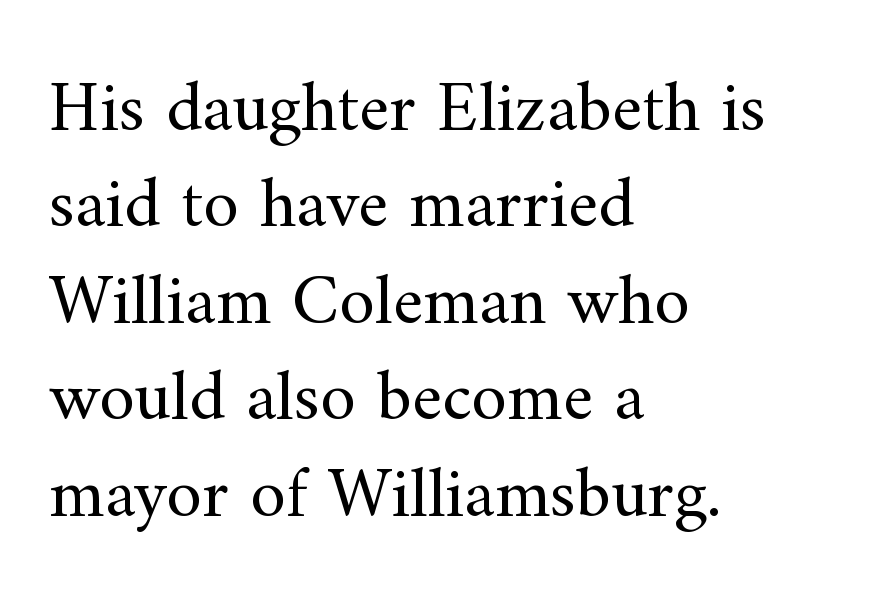
{"serif": "yes", "italic": "no", "bold": "no", "weight": "regular", "width": "normal", "stroke_contrast": "medium", "x_height": "small", "monospaced": "no", "underline": "no", "align": "left", "line_spacing": "normal", "line_spacing_ratio": 1.34, "letter_spacing": "normal", "letter_spacing_em": 0.0, "glyph_px": 72}
